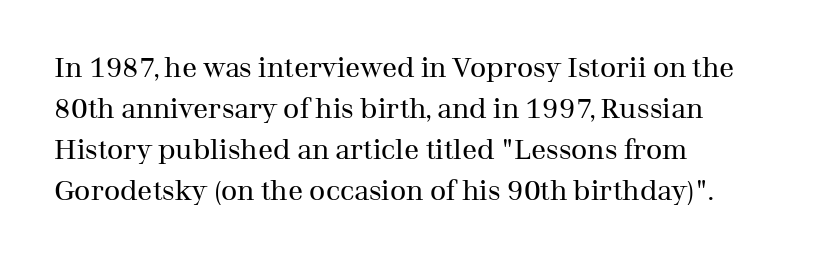
The letters stand straight up with perfectly vertical stems. If you measured baseline to baseline, you'd find a middling distance. The space directly below the letters is spotless. Weight: not bold — regular or lighter. The passage shown has conventional tracking throughout.
